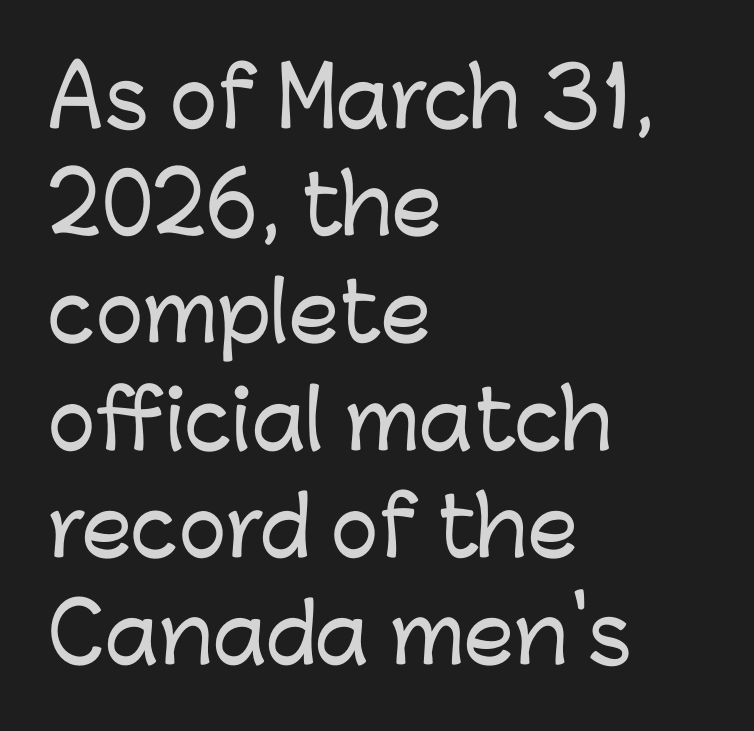
Q: Is the text italic (slanted)? A: No, it is upright.
Q: Is the typeface a serif or a sans-serif typeface? A: Sans-serif.
Q: Is the text underlined? A: No.
Q: How is the paragraph aligned? A: Left-aligned.
Q: Is the spacing between letters normal or unusually wide? A: Normal.
Q: Is the spacing between lines tight, normal or loose? A: Normal.
Q: Width (condensed, normal, or wide)? A: Normal.
Q: Stroke contrast? A: Low.
Q: x-height? A: Medium.
Q: Monospaced? A: No.
